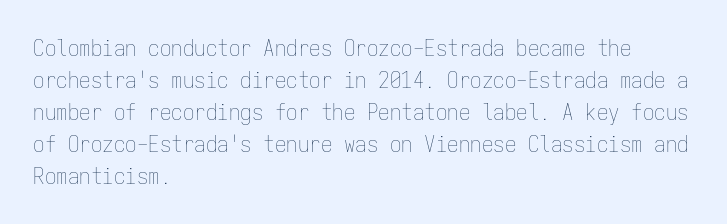
{"italic": "no", "bold": "no", "underline": "no", "align": "left", "line_spacing": "normal", "line_spacing_ratio": 1.39, "letter_spacing": "normal", "letter_spacing_em": 0.0, "glyph_px": 23}
